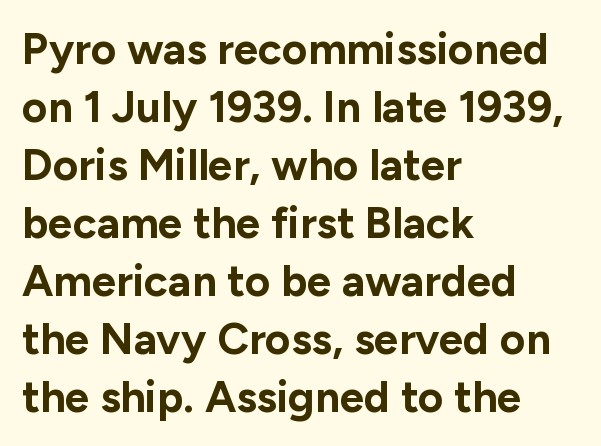
Q: Is the text bold? A: Yes.
Q: Is the text italic (slanted)? A: No, it is upright.
Q: Is the typeface a serif or a sans-serif typeface? A: Sans-serif.
Q: Is the text underlined? A: No.
Q: How is the paragraph aligned? A: Left-aligned.
Q: Is the spacing between letters normal or unusually wide? A: Normal.
Q: Is the spacing between lines tight, normal or loose? A: Normal.
Q: Width (condensed, normal, or wide)? A: Normal.
Q: Stroke contrast? A: Low.
Q: x-height? A: Medium.
Q: Monospaced? A: No.
